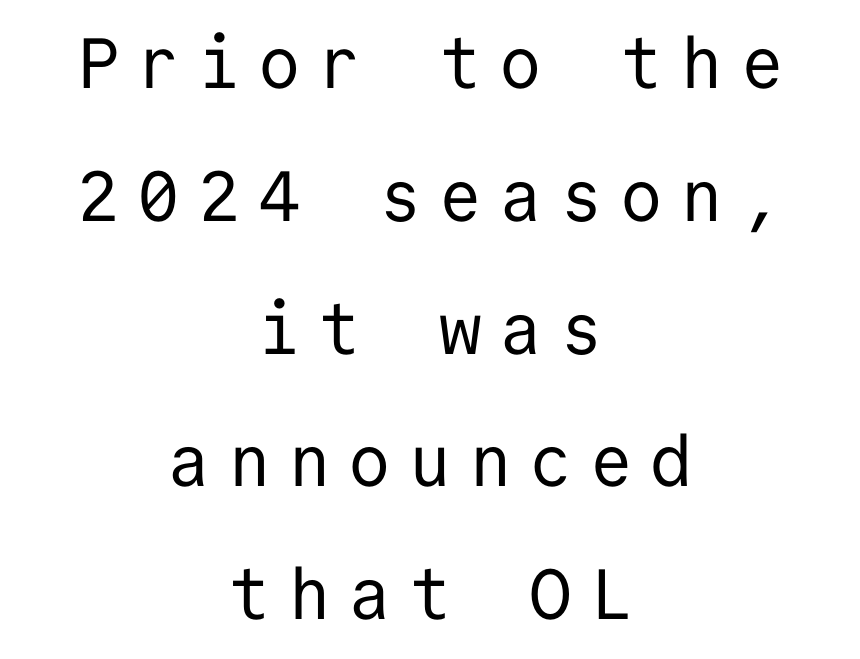
The image shows 71 px regular-weight sans-serif type, upright, monospaced; set centered, line spacing 1.87x, unusually wide letter spacing (+0.25 em), not underlined; low stroke contrast and a medium x-height.
